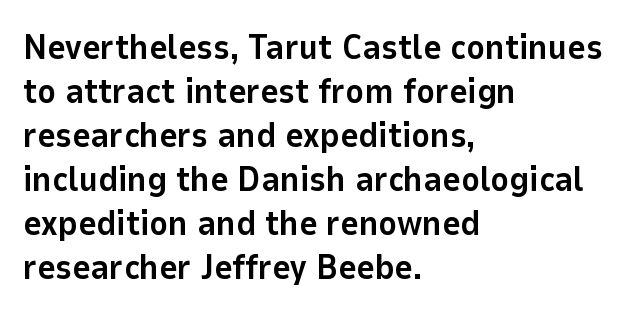
This sample uses plain, unmodified letter spacing. In terms of weight, the rendering is a true, heavy bold. Has an underline been added? It has not. Characters remain perfectly vertical along every line.
